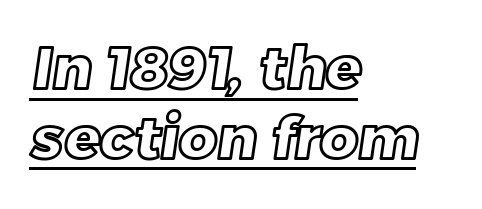
Q: Is the text underlined? A: Yes.
Q: How is the paragraph aligned? A: Left-aligned.
Q: Is the spacing between letters normal or unusually wide? A: Normal.
Q: Width (condensed, normal, or wide)? A: Normal.
Q: x-height? A: Large.
Q: Monospaced? A: No.
